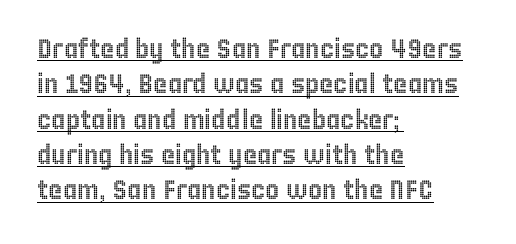
Observe the ordinary spacing: letters are neighbours, not strangers. A roman cut, with each character standing at attention. Rows of type keep a routine distance in the vertical direction. Compared with undecorated copy, this sample adds a rule below the words. The paragraph has a hard left edge and a soft right edge.
